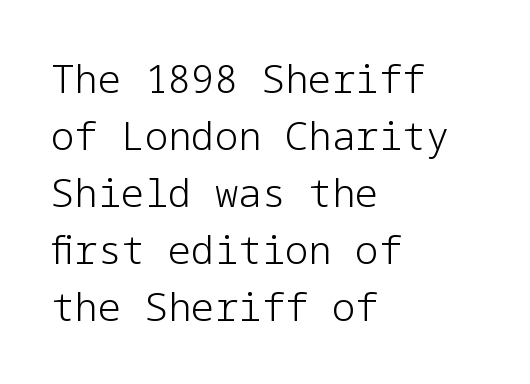
Between one letter and the next there's only the usual sliver of space. These lines stack with their left ends in a neat column. Serif or sans? Sans — the stroke terminals are bare. The typesetting does not lean heavy: it is not bold. Whoever set this chose a conventional vertical rhythm. Italic: no, the glyphs are upright roman.
